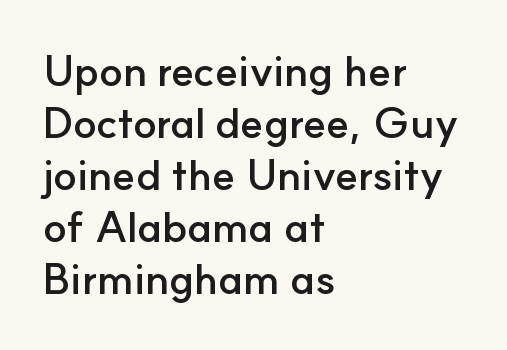
Q: Is the text bold? A: Yes.
Q: Is the text italic (slanted)? A: No, it is upright.
Q: Is the typeface a serif or a sans-serif typeface? A: Sans-serif.
Q: Is the text underlined? A: No.
Q: How is the paragraph aligned? A: Left-aligned.
Q: Is the spacing between letters normal or unusually wide? A: Normal.
Q: Width (condensed, normal, or wide)? A: Normal.
Q: Stroke contrast? A: Low.
Q: x-height? A: Small.
Q: Monospaced? A: No.
